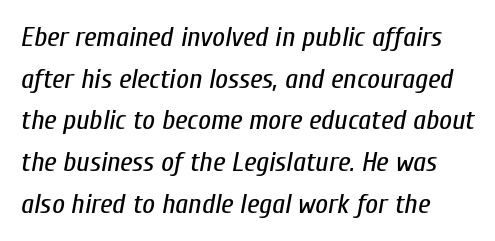
The image shows 28 px regular-weight, condensed type, italic (leaning right); set left-aligned, normal line spacing (1.49x), normal letter spacing, not underlined; low stroke contrast and a medium x-height.
